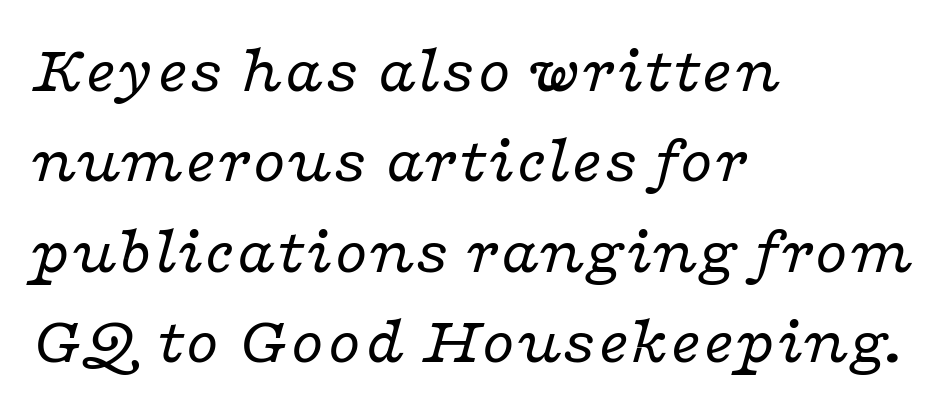
Q: Is the text bold? A: No.
Q: Is the text italic (slanted)? A: Yes, it leans right by about 16 degrees.
Q: Is the typeface a serif or a sans-serif typeface? A: Serif.
Q: Is the text underlined? A: No.
Q: How is the paragraph aligned? A: Left-aligned.
Q: Is the spacing between letters normal or unusually wide? A: Normal.
Q: Is the spacing between lines tight, normal or loose? A: Normal.
Q: Width (condensed, normal, or wide)? A: Wide.
Q: Stroke contrast? A: Low.
Q: x-height? A: Medium.
Q: Monospaced? A: No.
